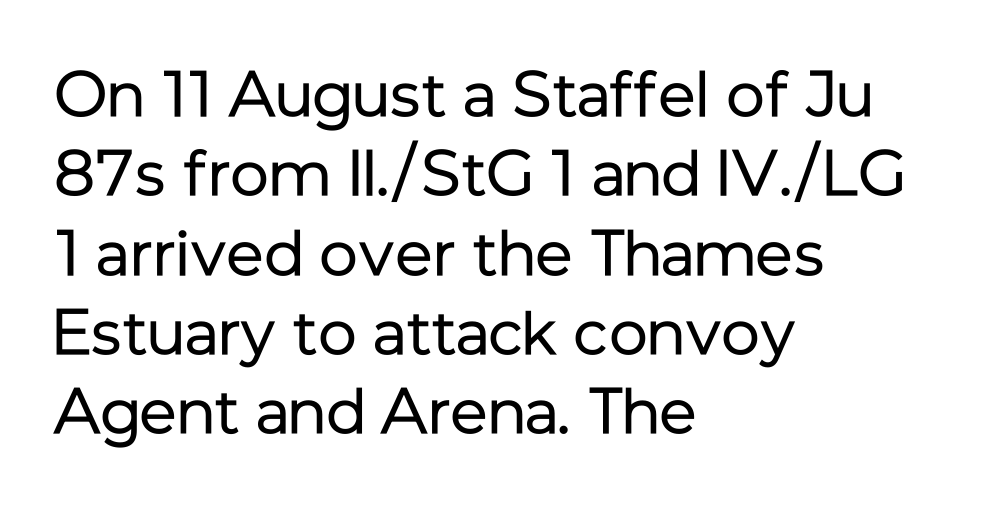
Stroke terminals: plain, sans-serif. Clear beneath every line of the passage. The letters stand upright; this is a roman face. Look at the tracking — it's just the regular setting, nothing added.
